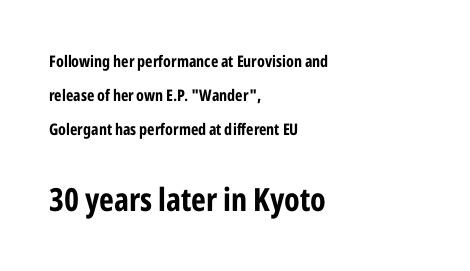
Check where the strokes stop: nothing finishes them off — pure sans. Honestly, the rows look like they've been pulled way apart. Any mark beneath the type? The region is blank. Here the glyphs are tracked normally, forming tight word shapes.
